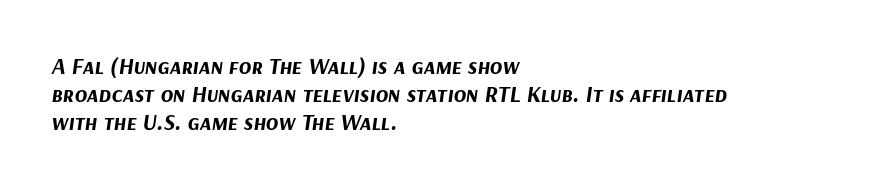
{"italic": "yes", "lean": "right", "slant_degrees": 9, "bold": "yes", "underline": "no", "align": "left", "line_spacing_ratio": 1.21, "letter_spacing": "normal", "letter_spacing_em": 0.0, "glyph_px": 23}
